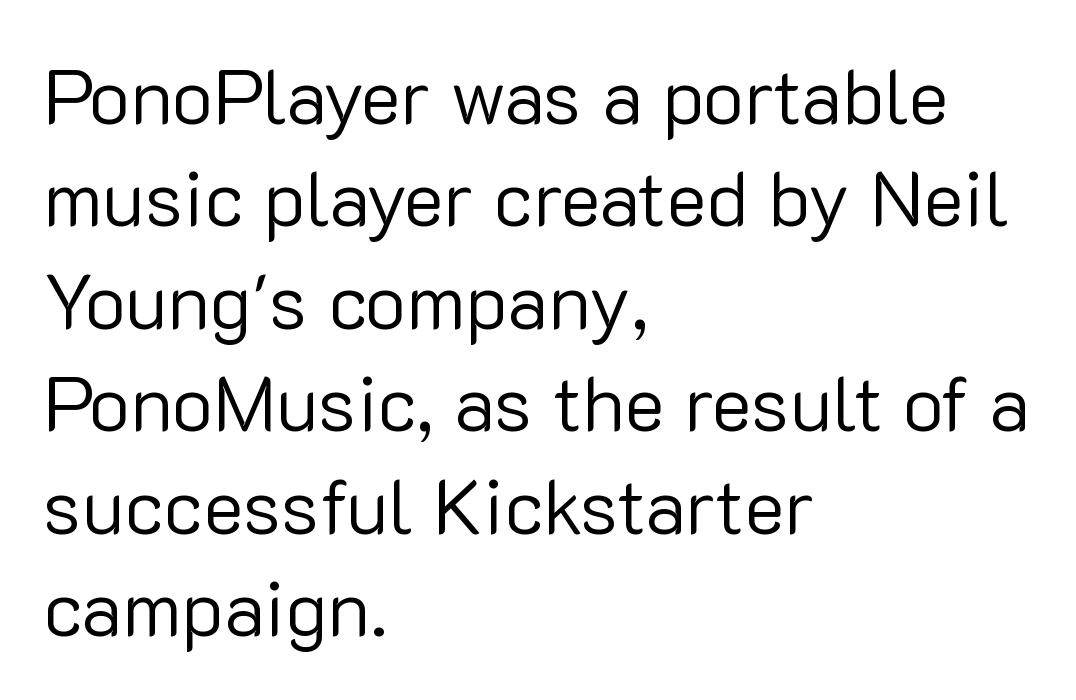
{"serif": "no", "italic": "no", "bold": "no", "weight": "regular", "width": "normal", "stroke_contrast": "low", "x_height": "medium", "monospaced": "no", "underline": "no", "align": "left", "line_spacing": "normal", "line_spacing_ratio": 1.33, "letter_spacing": "normal", "letter_spacing_em": 0.0, "glyph_px": 77}
